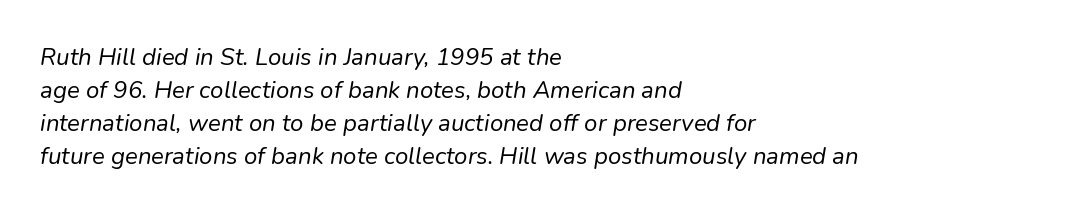
The image shows 24 px text type, italic (leaning right); set left-aligned, normal line spacing (1.37x), normal letter spacing, not underlined.
